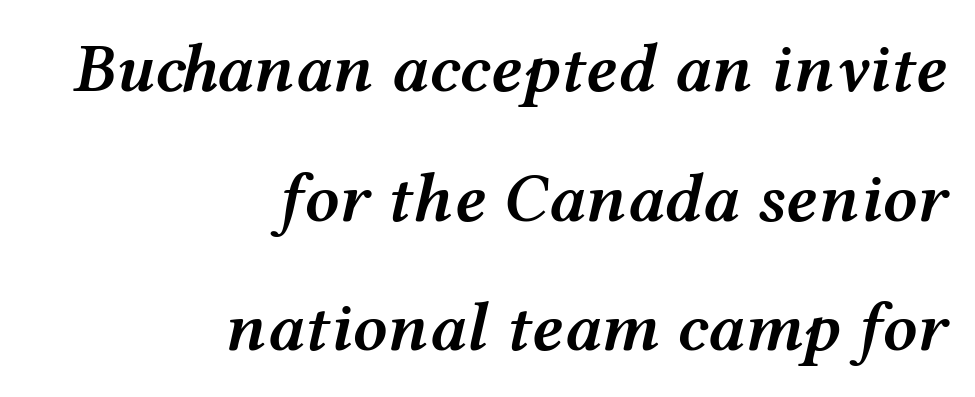
The image shows 69 px semibold, wide type, italic (leaning right); set right-aligned, line spacing 1.88x, normal letter spacing, not underlined; medium stroke contrast and a medium x-height.
